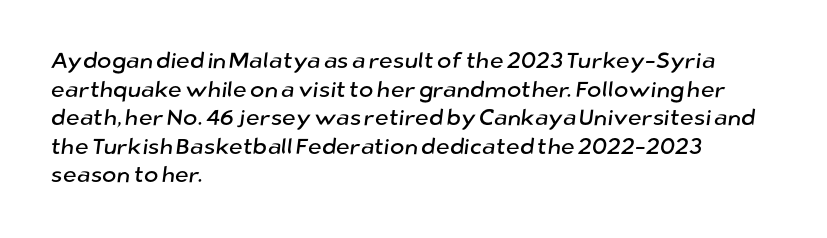
Just letters on the line, the space beneath them empty. This block has exactly the height ordinary leading produces. Letter spacing: default. These lines are set flush left with a ragged right edge.
